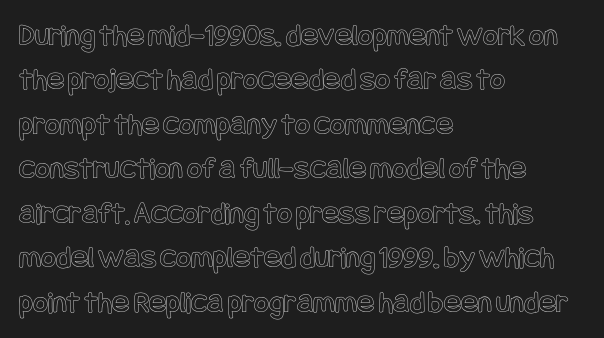
{"italic": "no", "width": "condensed", "x_height": "large", "underline": "no", "align": "left", "line_spacing": "normal", "line_spacing_ratio": 1.39, "letter_spacing": "normal", "letter_spacing_em": 0.0, "glyph_px": 32}
